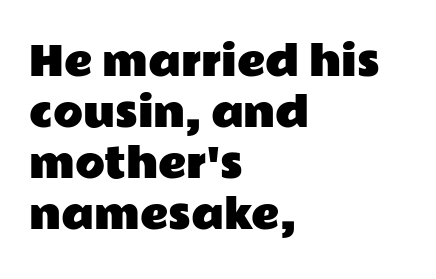
Letter spacing: default. The block of text has a typical density, with ordinary space between rows. The text was rendered using a sans face with plain stroke endings. Honestly, there is no underline to notice here at all. Tall strokes in this sample are plumb rather than angled. If you drew a ruler down the left edge, every line would touch it.
